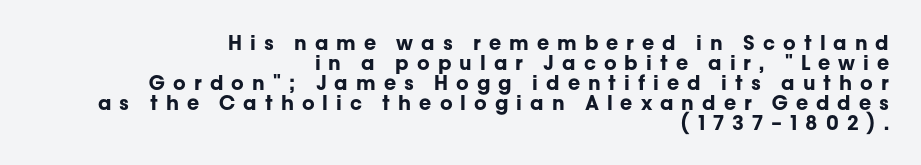
{"italic": "no", "bold": "yes", "underline": "no", "align": "right", "line_spacing": "tight", "line_spacing_ratio": 1.0, "letter_spacing": "wide", "letter_spacing_em": 0.4, "glyph_px": 20}
